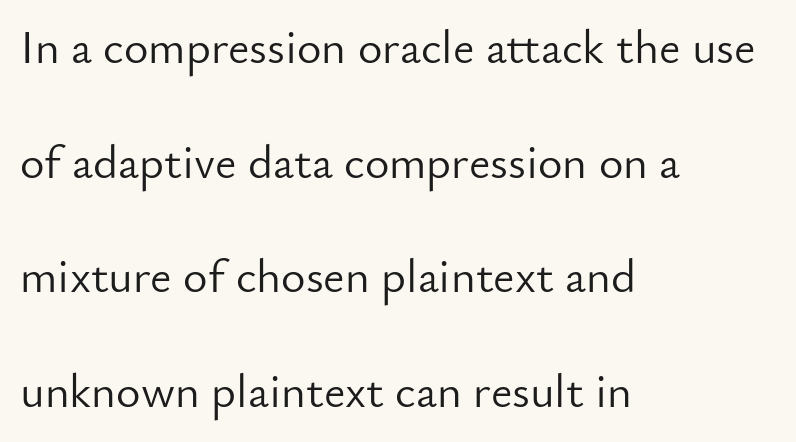
Notice the wide empty band between every row — that's loose leading. A sans-serif font was chosen for this passage. The letterforms sit shoulder to shoulder at normal distance. Compared with a centered layout, this one pins lines to the left instead.
